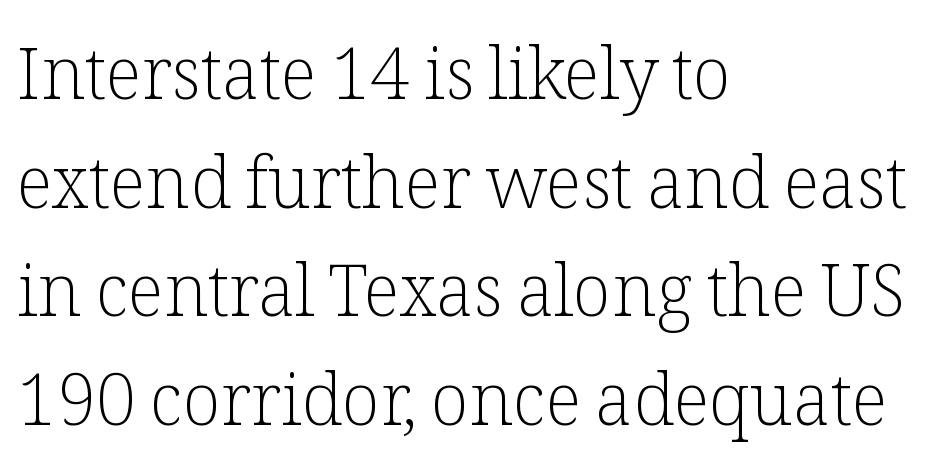
{"serif": "yes", "italic": "no", "bold": "no", "weight": "light", "width": "normal", "stroke_contrast": "low", "x_height": "medium", "monospaced": "no", "underline": "no", "align": "left", "line_spacing": "normal", "line_spacing_ratio": 1.53, "letter_spacing": "normal", "letter_spacing_em": 0.0, "glyph_px": 71}
